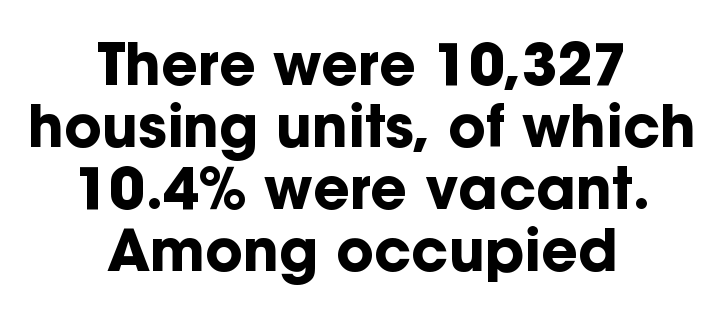
Short note: letters normally spaced. The rendering uses a bold face; every stroke is thick and dark. No feet cap the strokes, marking this as sans-serif type. If you drew a line through each stem, it would be perfectly vertical. This sample has the flowing, uneven cadence of proportional lettering. The baseline area is clear.
